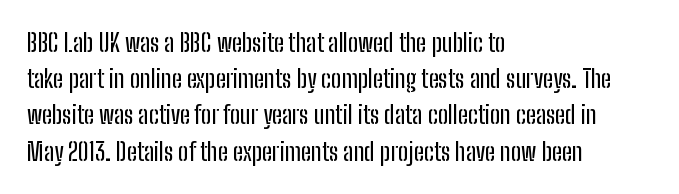
The image shows 25 px text type, upright; set left-aligned, normal line spacing (1.45x), normal letter spacing, not underlined.
